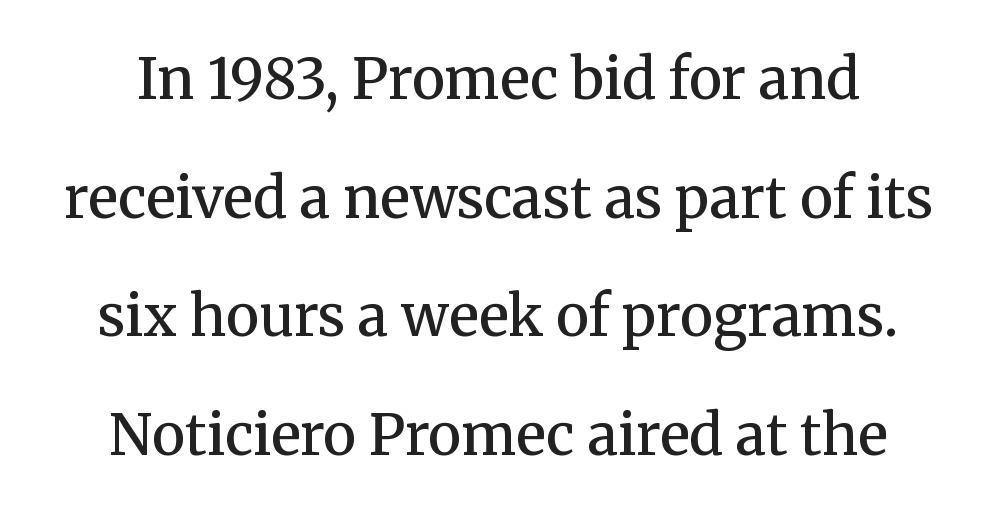
{"serif": "yes", "italic": "no", "bold": "semi", "weight": "semibold", "width": "normal", "stroke_contrast": "medium", "x_height": "medium", "monospaced": "no", "underline": "no", "line_spacing": "loose", "line_spacing_ratio": 2.12, "letter_spacing": "normal", "letter_spacing_em": 0.0, "glyph_px": 56}
